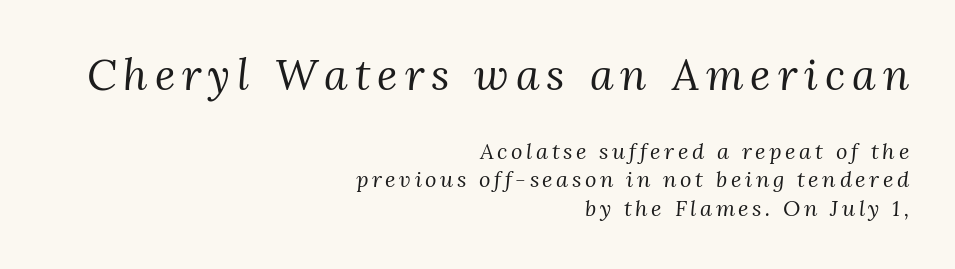
{"serif": "yes", "italic": "yes", "lean": "right", "slant_degrees": 3, "bold": "no", "weight": "regular", "width": "normal", "stroke_contrast": "medium", "x_height": "medium", "monospaced": "no", "underline": "no", "align": "right", "line_spacing": "normal", "line_spacing_ratio": 1.29, "larger_block": "first", "size_ratio": 1.95, "glyph_px": 43}
